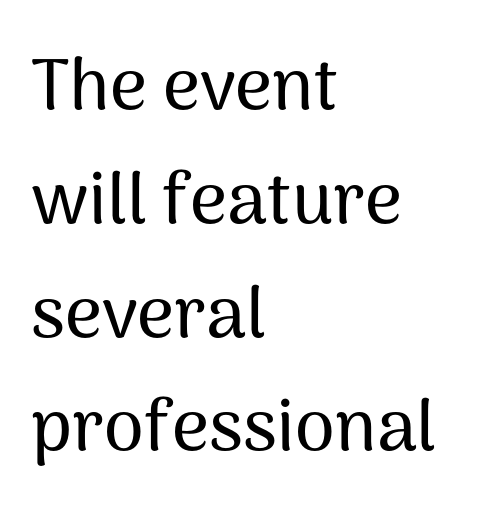
The designer left line spacing at the default. If you drew a line through each stem, it would be perfectly vertical. Casual observation: everything's shoved over to the left. Is this a sans? Yes — the strokes have no serifs. Characters follow at the spacing the type designer built in. The gap between lines stays unmarked.
